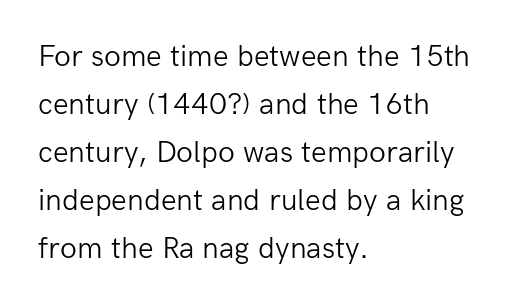
{"serif": "no", "italic": "no", "bold": "no", "weight": "light", "width": "normal", "stroke_contrast": "low", "x_height": "medium", "monospaced": "no", "underline": "no", "align": "left", "line_spacing": "normal", "line_spacing_ratio": 1.55, "letter_spacing": "normal", "letter_spacing_em": 0.0, "glyph_px": 31}
